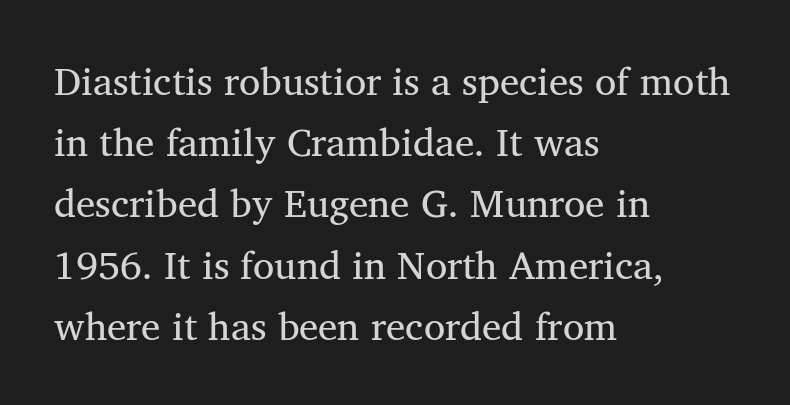
Which margin do the lines hug? The left one — the right edge is uneven. The font sits on the lighter half of the weight spectrum, regular included. Bare-footed words on every line. Observe the serifs anchoring each vertical stroke in this sample.
